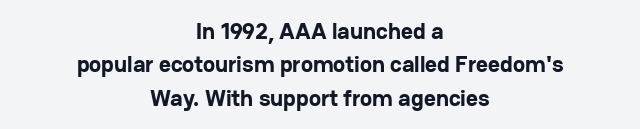
{"italic": "no", "bold": "yes", "underline": "no", "align": "center", "line_spacing": "normal", "line_spacing_ratio": 1.45, "letter_spacing": "normal", "letter_spacing_em": 0.0, "glyph_px": 23}
